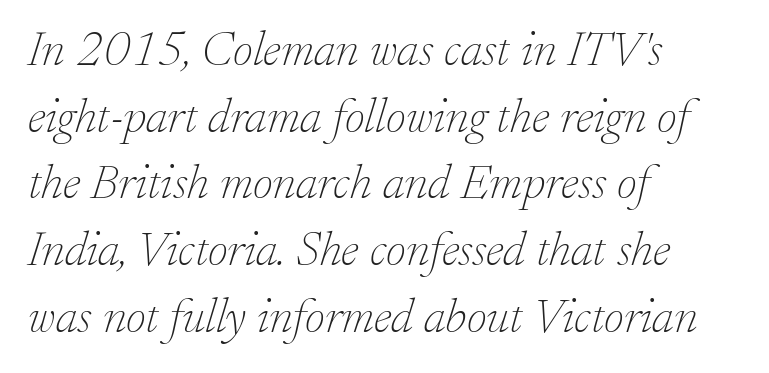
{"serif": "yes", "italic": "yes", "lean": "right", "slant_degrees": 17, "bold": "no", "weight": "thin", "width": "normal", "stroke_contrast": "low", "x_height": "small", "monospaced": "no", "underline": "no", "align": "left", "line_spacing": "normal", "line_spacing_ratio": 1.36, "letter_spacing": "normal", "letter_spacing_em": 0.0, "glyph_px": 49}
